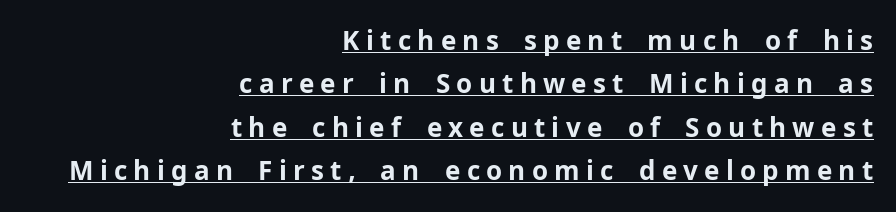
The image shows 26 px bold type, upright; set right-aligned, normal line spacing (1.67x), unusually wide letter spacing (+0.24 em), underlined.
